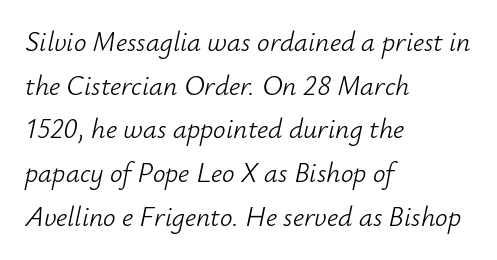
The image shows 28 px light type, italic (leaning right); set left-aligned, normal line spacing (1.56x), normal letter spacing, not underlined; low stroke contrast and a small x-height.
